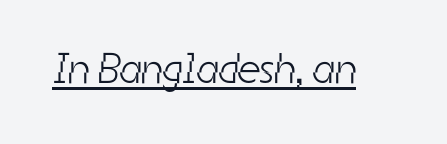
Character widths vary here, with narrow letters taking less room than wide ones. Here the glyphs are tracked normally, forming tight word shapes. The characters display no serif detailing; their extremities are plain. The strokes are not fattened; the text isn't bold. Decoration check: the copy is underlined.
